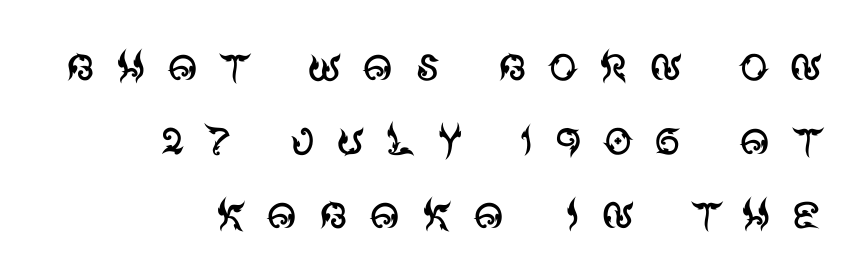
{"serif": "no", "italic": "no", "bold": "no", "weight": "regular", "width": "normal", "stroke_contrast": "medium", "x_height": "large", "monospaced": "no", "underline": "no", "align": "right", "line_spacing_ratio": 1.23, "letter_spacing": "wide", "letter_spacing_em": 0.32, "glyph_px": 60}
